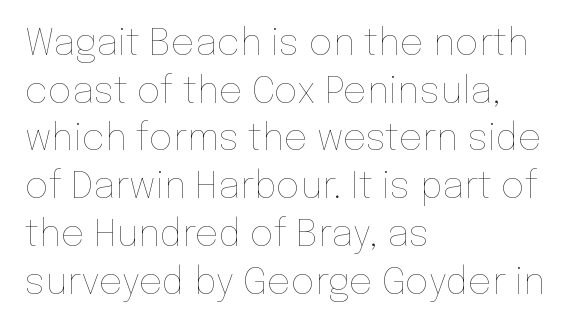
The image shows 37 px thin type, upright; set left-aligned, normal line spacing (1.29x), normal letter spacing, not underlined; low stroke contrast and a medium x-height.
